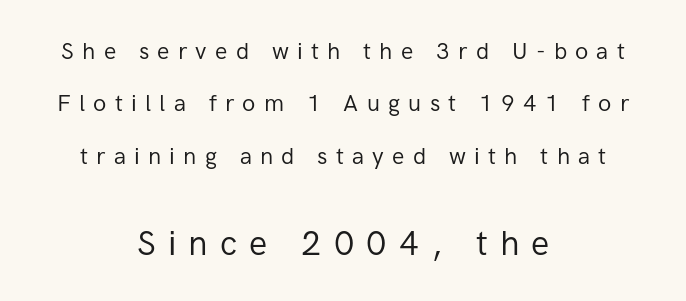
The image shows 34 px regular-weight sans-serif type, upright; set centered, loose line spacing (2.28x), unusually wide letter spacing (+0.36 em), not underlined; the second (bottom) block is 1.48x larger; low stroke contrast and a medium x-height.
